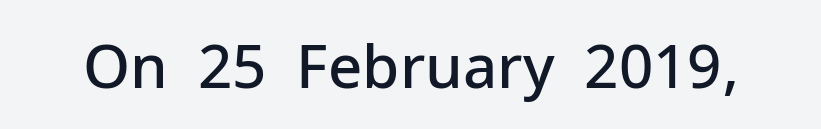
Q: Is the text bold? A: Semi-bold.
Q: Is the text italic (slanted)? A: No, it is upright.
Q: Is the typeface a serif or a sans-serif typeface? A: Sans-serif.
Q: Is the text underlined? A: No.
Q: Is the spacing between letters normal or unusually wide? A: Normal.
Q: Width (condensed, normal, or wide)? A: Normal.
Q: Stroke contrast? A: Low.
Q: x-height? A: Medium.
Q: Monospaced? A: No.
